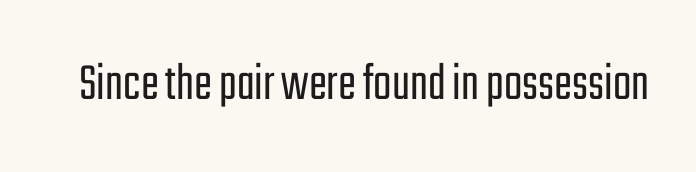
{"serif": "no", "italic": "no", "bold": "no", "weight": "light", "width": "condensed", "stroke_contrast": "low", "x_height": "medium", "monospaced": "no", "underline": "no", "letter_spacing": "normal", "letter_spacing_em": 0.0, "glyph_px": 54}
